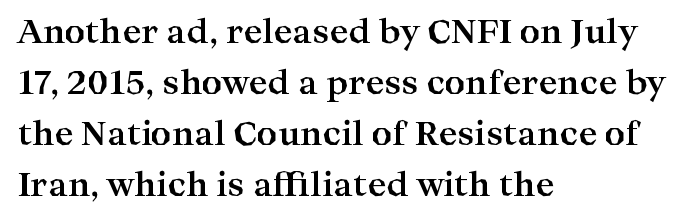
Characters follow at the spacing the type designer built in. Quick note: not italic, upright. The zone under the glyphs is completely vacant. Emphasis by weight is at full strength: bold. The setting favours the left margin, as ordinary paragraphs usually do. The rendering uses natural spacing where letterforms have individual widths.
